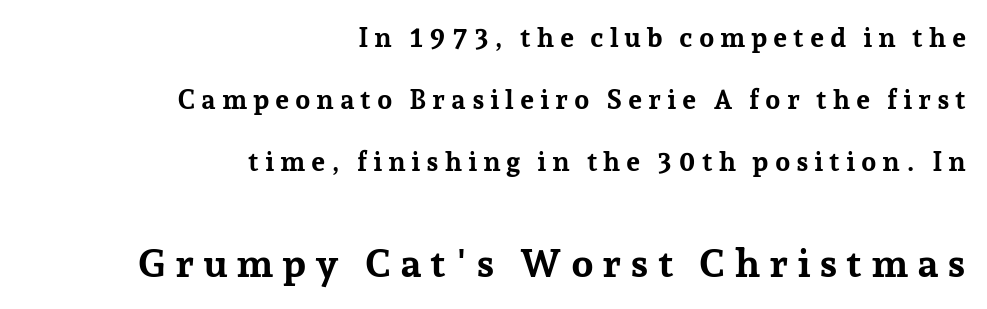
{"serif": "yes", "italic": "no", "bold": "yes", "weight": "bold", "width": "normal", "stroke_contrast": "low", "x_height": "medium", "monospaced": "no", "underline": "no", "align": "right", "line_spacing": "loose", "line_spacing_ratio": 2.3, "letter_spacing": "wide", "letter_spacing_em": 0.21, "larger_block": "second", "size_ratio": 1.48, "glyph_px": 40}
